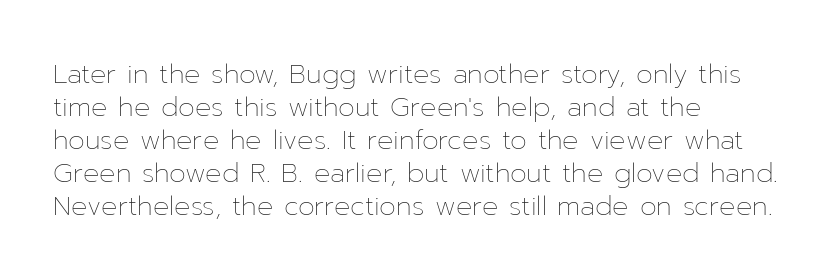
The image shows 27 px text type, upright; set left-aligned, line spacing 1.22x, normal letter spacing, not underlined.
